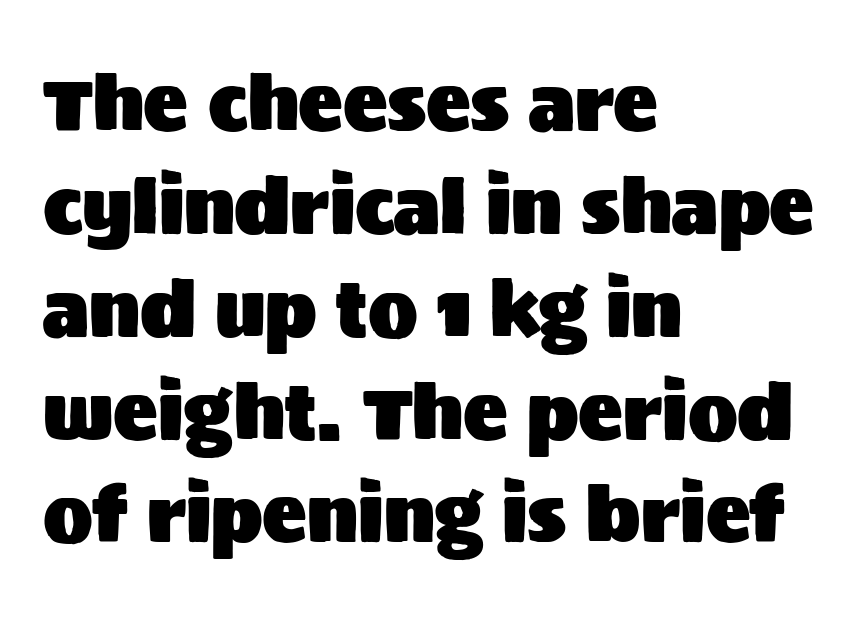
Posture: upright roman. What kind of face is this? One without serifs — a sans. Only glyphs here, with clear space below each row. Observe the ordinary spacing: letters are neighbours, not strangers.
